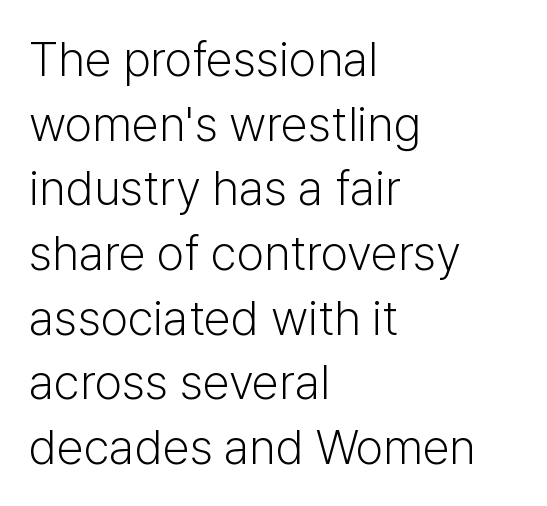
{"serif": "no", "italic": "no", "bold": "no", "weight": "light", "width": "normal", "stroke_contrast": "low", "x_height": "medium", "monospaced": "no", "underline": "no", "align": "left", "line_spacing": "normal", "line_spacing_ratio": 1.32, "letter_spacing": "normal", "letter_spacing_em": 0.0, "glyph_px": 49}
